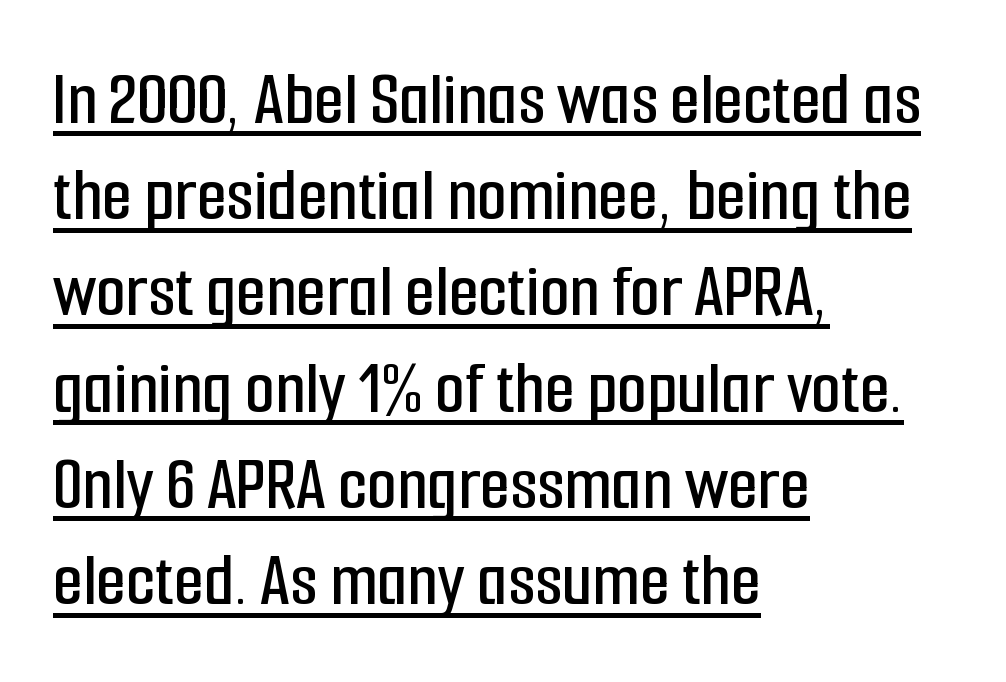
Is this a fixed-width face? No — the glyphs have proportional, varying widths. A typesetter would call this leading conventional body-copy spacing. Line starts are locked; line ends wander. The passage shown has conventional tracking throughout. A typographer would call this underscored text.
